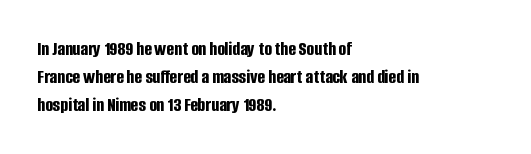
Q: Is the text bold? A: Yes.
Q: Is the text italic (slanted)? A: No, it is upright.
Q: Is the text underlined? A: No.
Q: How is the paragraph aligned? A: Left-aligned.
Q: Is the spacing between letters normal or unusually wide? A: Normal.
Q: Is the spacing between lines tight, normal or loose? A: Normal.
